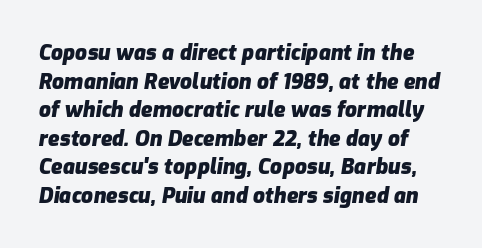
{"italic": "yes", "lean": "right", "slant_degrees": 9, "bold": "yes", "underline": "no", "line_spacing": "normal", "line_spacing_ratio": 1.36, "letter_spacing": "normal", "letter_spacing_em": 0.0, "glyph_px": 21}
